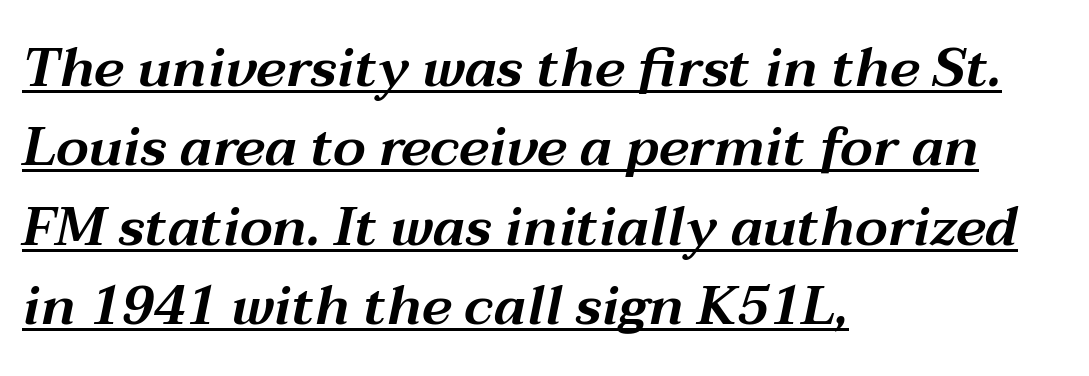
Do the characters align in a grid? No, the font is proportional. Visually the block forms a straight wall on the left and a jagged coastline on the right. It's the slanting kind of type. A typesetter would call this zero additional tracking. The specimen includes a rule beneath the text block's lines. Baseline-to-baseline distance is the conventional proportion of letter height.
